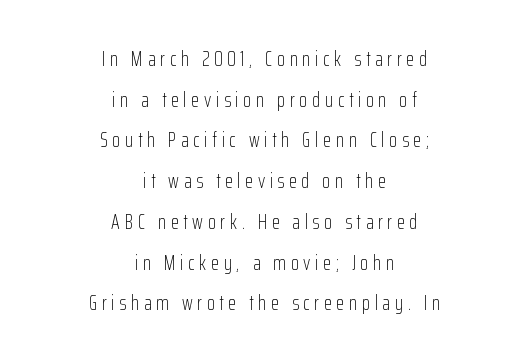
{"italic": "no", "bold": "no", "underline": "no", "align": "center", "line_spacing": "loose", "line_spacing_ratio": 1.94, "letter_spacing": "wide", "letter_spacing_em": 0.22, "glyph_px": 21}
